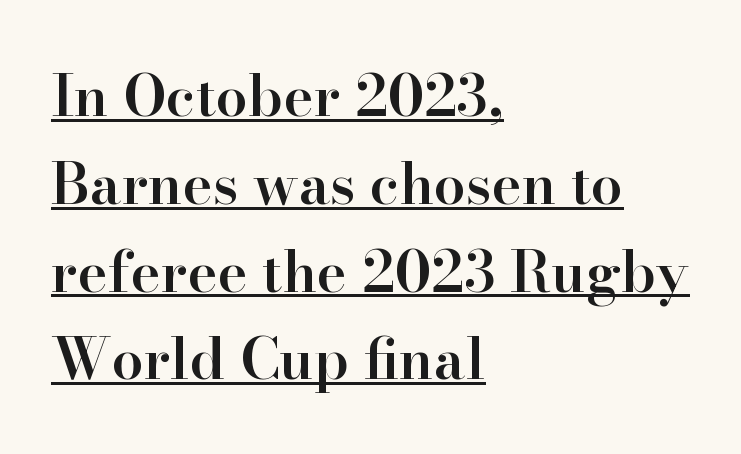
Q: Is the text bold? A: Semi-bold.
Q: Is the text italic (slanted)? A: No, it is upright.
Q: Is the typeface a serif or a sans-serif typeface? A: Serif.
Q: Is the text underlined? A: Yes.
Q: How is the paragraph aligned? A: Left-aligned.
Q: Is the spacing between letters normal or unusually wide? A: Normal.
Q: Is the spacing between lines tight, normal or loose? A: Normal.
Q: Width (condensed, normal, or wide)? A: Normal.
Q: Stroke contrast? A: High.
Q: x-height? A: Small.
Q: Monospaced? A: No.
